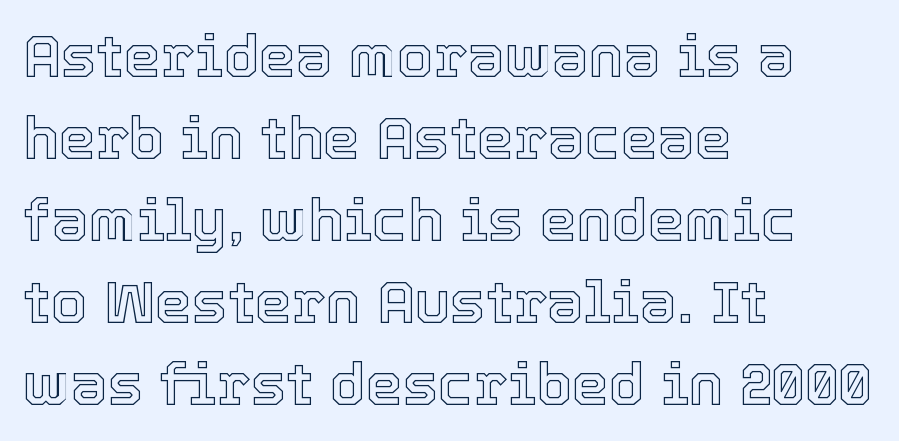
The image shows 59 px text type, upright; set left-aligned, normal line spacing (1.39x), normal letter spacing, not underlined; a medium x-height.
